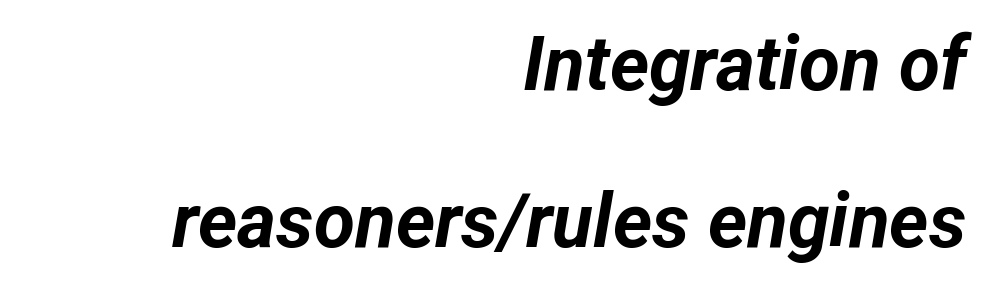
Line endings align vertically; line beginnings do not. Here the designer chose a conventional face with non-uniform glyph widths. Is the letter spacing exaggerated? No — it looks like the ordinary default. The face used here has a pronounced slope to its letters. The strokes are fattened all the way to bold. Descenders hang freely into open space.
